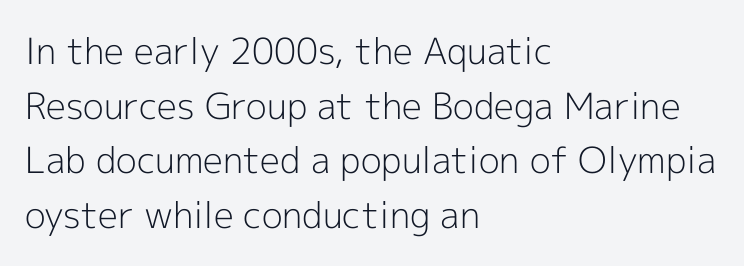
Regular leading. Italic: no, the glyphs are upright roman. Reading down the block, your eye returns to a fixed left position each line. Compared with typical body copy, the letter spacing here is the same. Only glyphs here, with clear space below each row. Spacing verdict: proportional, widths tailored to each character.
